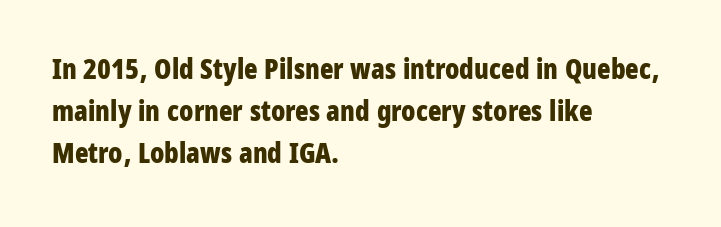
Q: Is the text bold? A: Yes.
Q: Is the text italic (slanted)? A: No, it is upright.
Q: Is the typeface a serif or a sans-serif typeface? A: Sans-serif.
Q: Is the text underlined? A: No.
Q: How is the paragraph aligned? A: Left-aligned.
Q: Is the spacing between letters normal or unusually wide? A: Normal.
Q: Is the spacing between lines tight, normal or loose? A: Normal.
Q: Width (condensed, normal, or wide)? A: Condensed.
Q: Stroke contrast? A: Low.
Q: x-height? A: Large.
Q: Monospaced? A: No.
